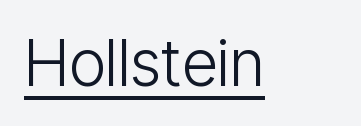
The image shows 64 px light, condensed sans-serif type, upright; set normal letter spacing, underlined; low stroke contrast and a medium x-height.
